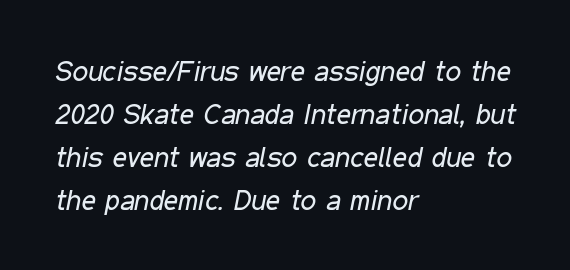
Q: Is the text bold? A: No.
Q: Is the text italic (slanted)? A: Yes, it leans right by about 11 degrees.
Q: Is the text underlined? A: No.
Q: How is the paragraph aligned? A: Left-aligned.
Q: Is the spacing between letters normal or unusually wide? A: Normal.
Q: Is the spacing between lines tight, normal or loose? A: Normal.
Q: Width (condensed, normal, or wide)? A: Condensed.
Q: Stroke contrast? A: Low.
Q: x-height? A: Medium.
Q: Monospaced? A: No.
